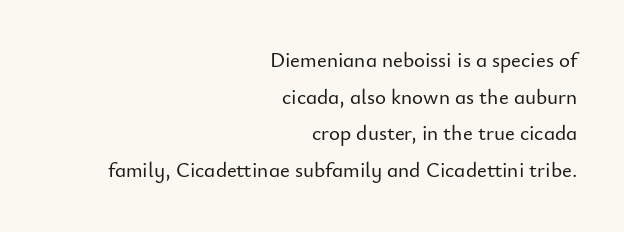
Q: Is the text italic (slanted)? A: No, it is upright.
Q: Is the text underlined? A: No.
Q: How is the paragraph aligned? A: Right-aligned.
Q: Is the spacing between letters normal or unusually wide? A: Normal.
